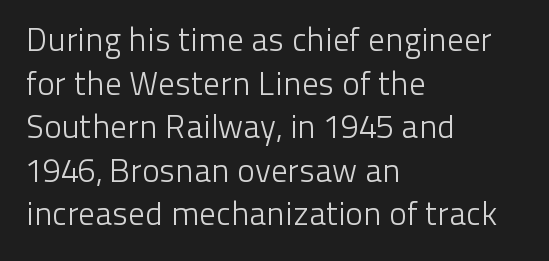
The image shows 33 px light sans-serif type, upright; set left-aligned, normal line spacing (1.32x), normal letter spacing, not underlined; low stroke contrast and a medium x-height.
